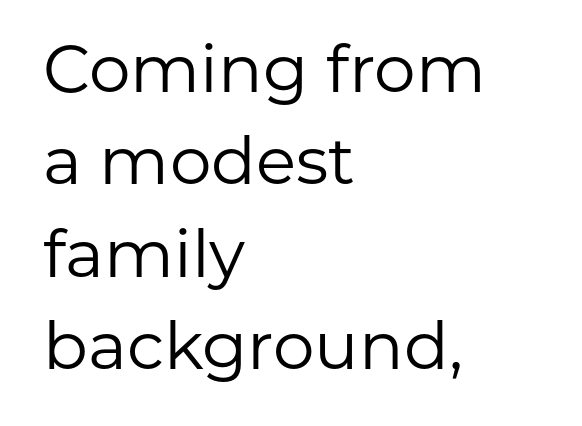
The image shows 66 px regular-weight sans-serif type, upright; set left-aligned, normal line spacing (1.4x), normal letter spacing, not underlined; low stroke contrast and a medium x-height.
